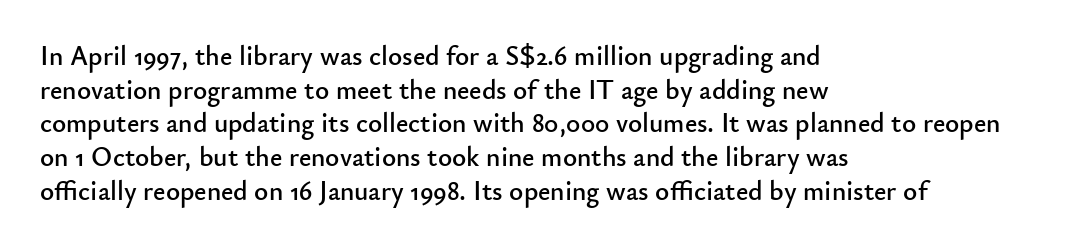
{"italic": "no", "underline": "no", "align": "left", "line_spacing": "normal", "line_spacing_ratio": 1.25, "letter_spacing": "normal", "letter_spacing_em": 0.0, "glyph_px": 27}
